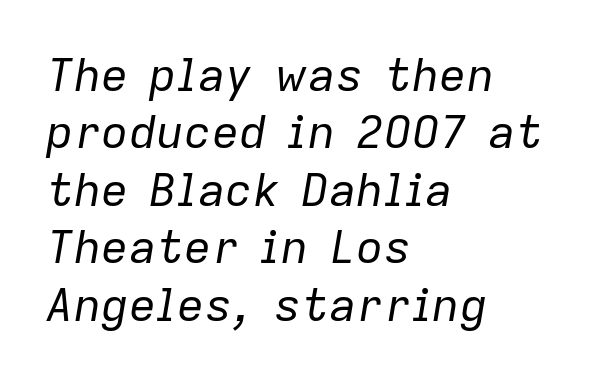
{"italic": "yes", "lean": "right", "slant_degrees": 9, "bold": "no", "weight": "regular", "width": "normal", "stroke_contrast": "low", "x_height": "medium", "monospaced": "no", "underline": "no", "align": "left", "line_spacing": "normal", "line_spacing_ratio": 1.25, "letter_spacing": "normal", "letter_spacing_em": 0.0, "glyph_px": 46}
